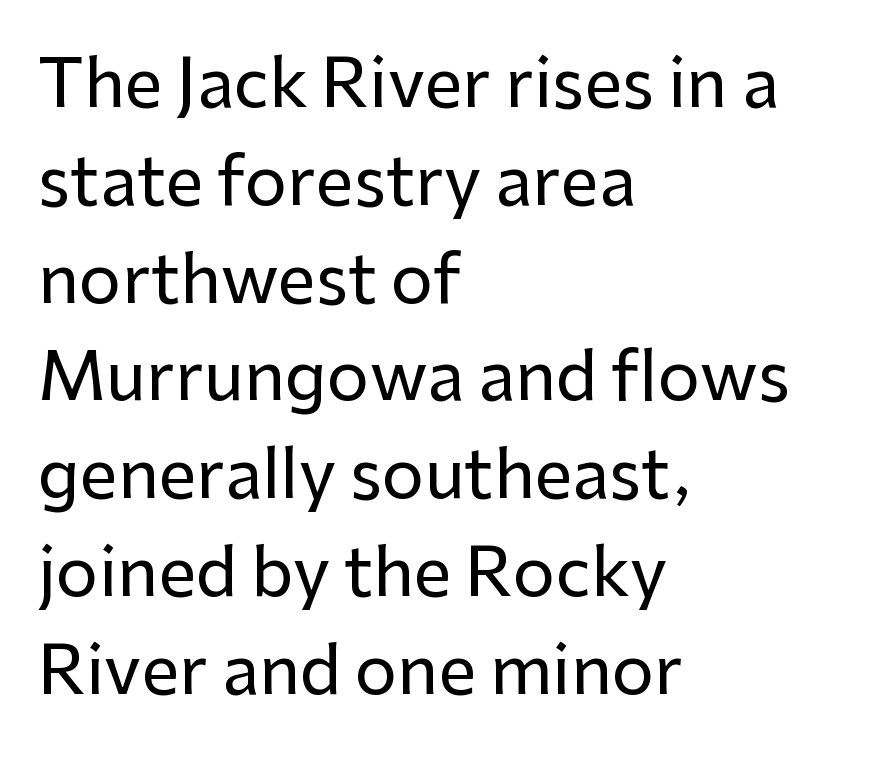
Q: Is the text italic (slanted)? A: No, it is upright.
Q: Is the typeface a serif or a sans-serif typeface? A: Sans-serif.
Q: Is the text underlined? A: No.
Q: How is the paragraph aligned? A: Left-aligned.
Q: Is the spacing between letters normal or unusually wide? A: Normal.
Q: Is the spacing between lines tight, normal or loose? A: Normal.
Q: Width (condensed, normal, or wide)? A: Normal.
Q: Stroke contrast? A: Low.
Q: x-height? A: Medium.
Q: Monospaced? A: No.
